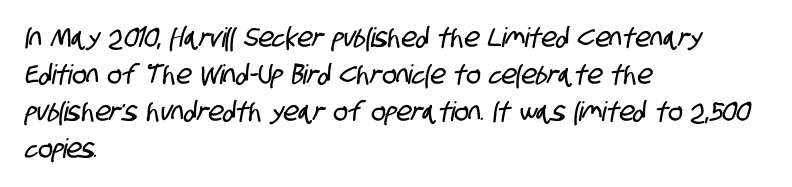
The image shows 27 px text type; set left-aligned, normal line spacing (1.37x), normal letter spacing, not underlined.
